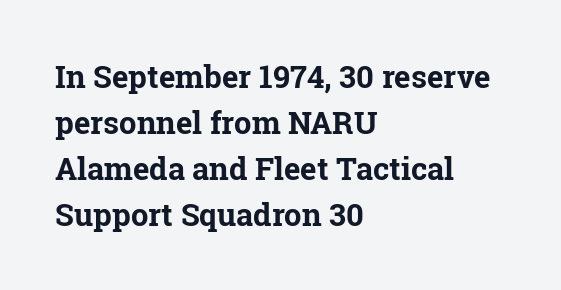
The type sits square on the baseline with zero lean. The type is set solid horizontally, with unmodified tracking. Line starts are locked; line ends wander. Leading matches the norm, producing a regular column. Each letter keeps its own natural width here, so spacing adapts to shape. What kind of face is this? One with serifs.
